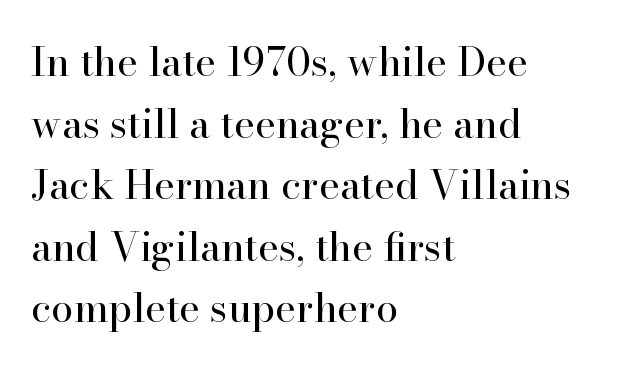
{"serif": "yes", "italic": "no", "bold": "no", "weight": "regular", "width": "normal", "stroke_contrast": "high", "x_height": "small", "monospaced": "no", "underline": "no", "align": "left", "line_spacing": "normal", "line_spacing_ratio": 1.54, "letter_spacing": "normal", "letter_spacing_em": 0.0, "glyph_px": 40}
